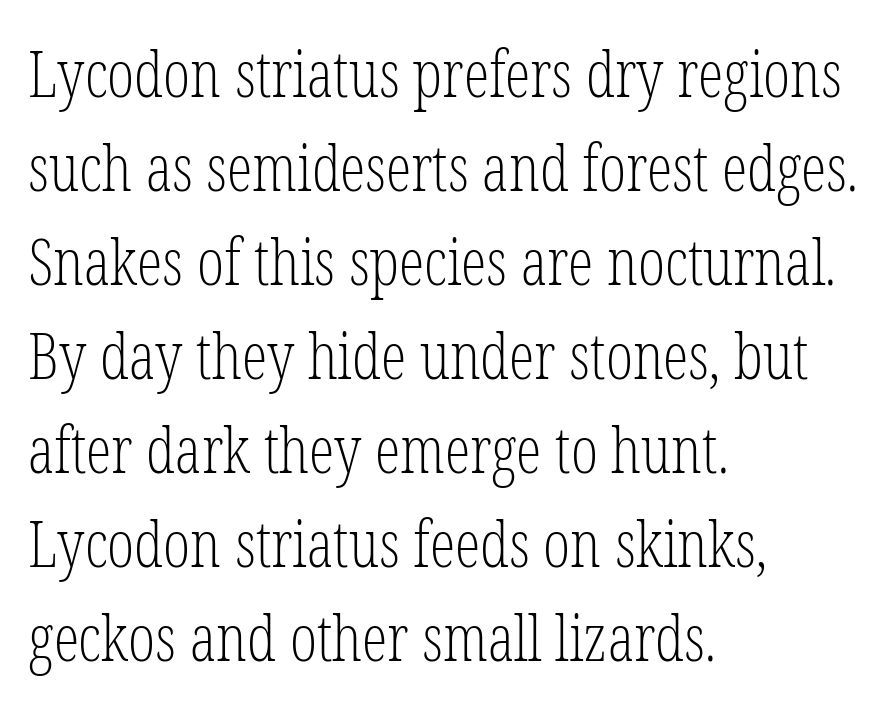
Think of a printed novel: that variable character pitch is what you see here. The glyphs in this specimen are seriffed. Underline: absent. Every row of glyphs begins at an identical x-position on the left.
